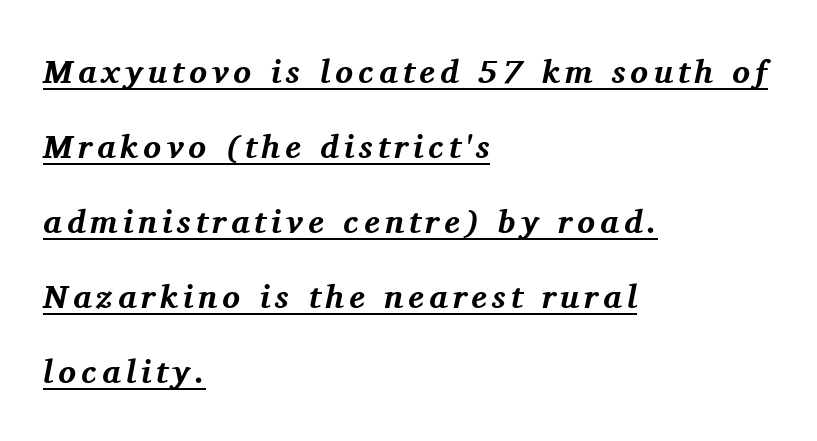
The image shows 33 px bold serif type, italic (leaning right); set left-aligned, loose line spacing (2.27x), underlined; medium stroke contrast and a medium x-height.
